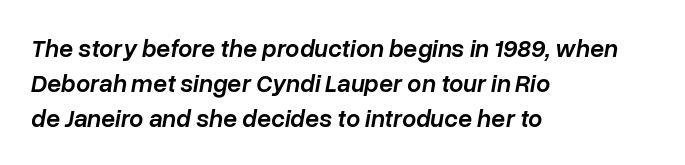
{"italic": "yes", "lean": "right", "slant_degrees": 10, "bold": "semi", "underline": "no", "align": "left", "line_spacing": "normal", "line_spacing_ratio": 1.41, "letter_spacing": "normal", "letter_spacing_em": 0.0, "glyph_px": 25}
